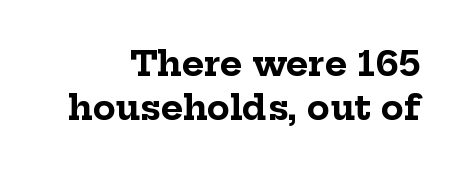
This rendering leaves character spacing at its baseline value. The text block is weighted toward the right margin, trailing off unevenly leftward. Baseline-to-baseline distance is the conventional proportion of letter height. A typesetter would mark this as roman, not italic.
